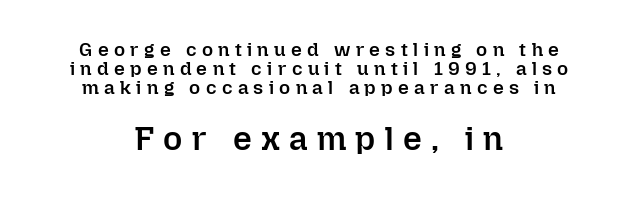
The image shows 33 px semibold type, upright; set centered, tight line spacing (0.99x), unusually wide letter spacing (+0.28 em), not underlined; the second (bottom) block is 1.74x larger; low stroke contrast and a medium x-height.
